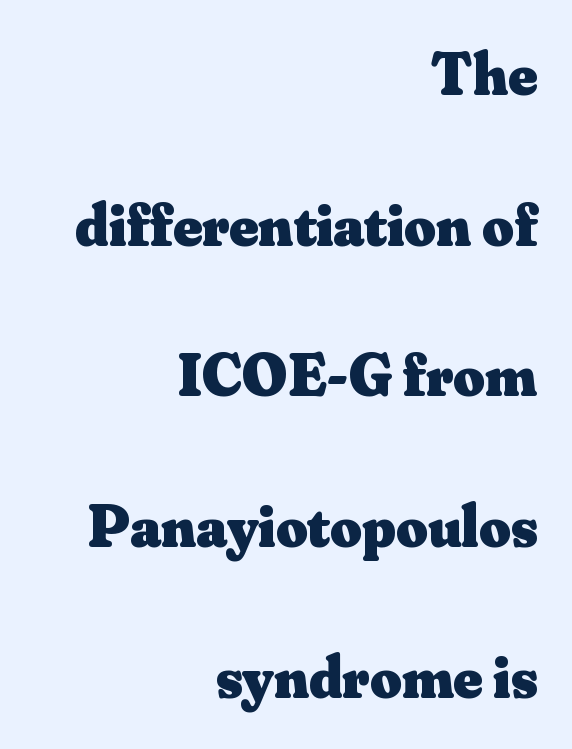
Q: Is the text bold? A: Yes.
Q: Is the text italic (slanted)? A: No, it is upright.
Q: Is the typeface a serif or a sans-serif typeface? A: Serif.
Q: Is the text underlined? A: No.
Q: How is the paragraph aligned? A: Right-aligned.
Q: Is the spacing between letters normal or unusually wide? A: Normal.
Q: Is the spacing between lines tight, normal or loose? A: Loose.
Q: Width (condensed, normal, or wide)? A: Normal.
Q: Stroke contrast? A: Medium.
Q: x-height? A: Small.
Q: Monospaced? A: No.
